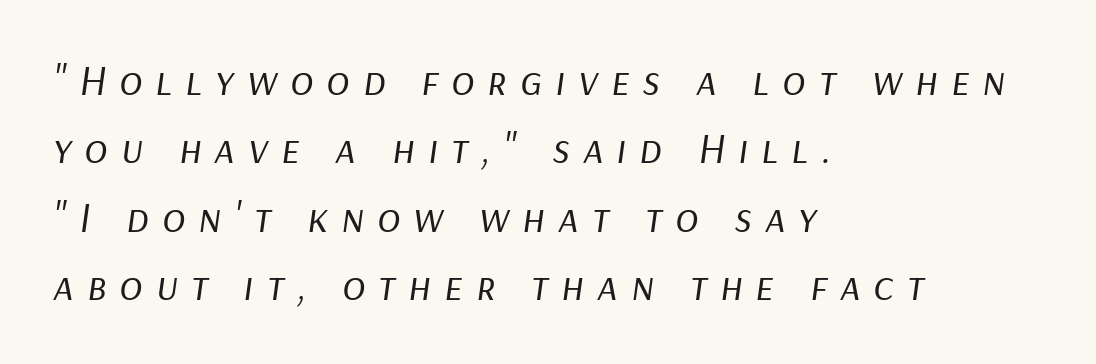
Look at the tracking — it's clearly loosened, letters drifting apart. Characters are canted at an angle relative to the baseline's perpendicular. The area under the type is left untouched. Spacing verdict: proportional, widths tailored to each character.
